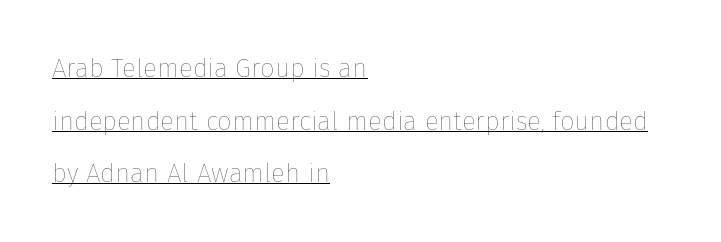
The image shows 26 px text type, upright; set left-aligned, loose line spacing (2.02x), normal letter spacing, underlined.
